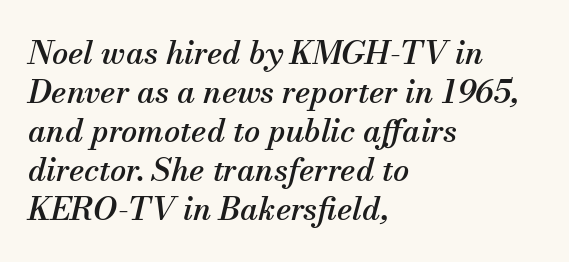
{"serif": "yes", "italic": "yes", "lean": "right", "slant_degrees": 13, "width": "normal", "stroke_contrast": "medium", "x_height": "small", "monospaced": "no", "underline": "no", "align": "left", "line_spacing_ratio": 1.22, "letter_spacing": "normal", "letter_spacing_em": 0.0, "glyph_px": 32}
